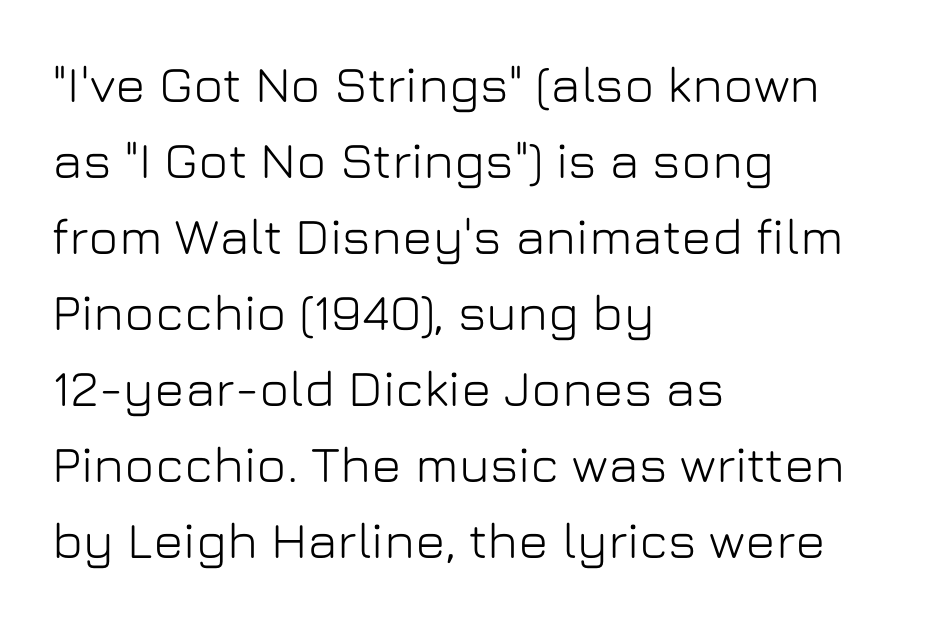
The vertical gap from one line to the next is medium. Nothing unusual about the tracking: characters are spaced as the font intends. The rendering uses natural spacing where letterforms have individual widths. The gap between lines stays unmarked. Regarding serifs, this sample does without them.
